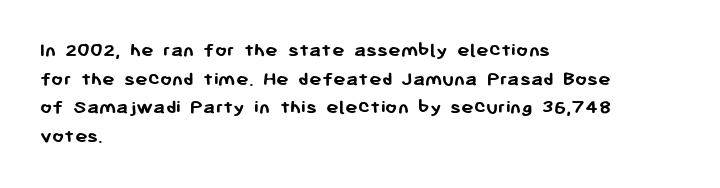
The image shows 21 px bold type, upright; set left-aligned, normal line spacing (1.36x), normal letter spacing, not underlined.
